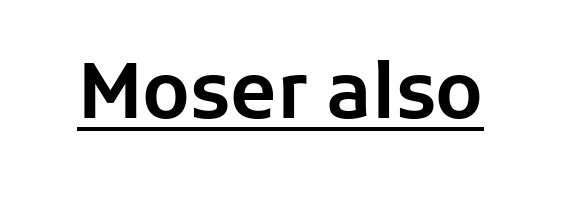
A typesetter would label this face a sans. Is the letter spacing exaggerated? No — it looks like the ordinary default. Every word sits above its own underline. Style check: upright. A typesetter would call this proportional, since set widths differ per character.
